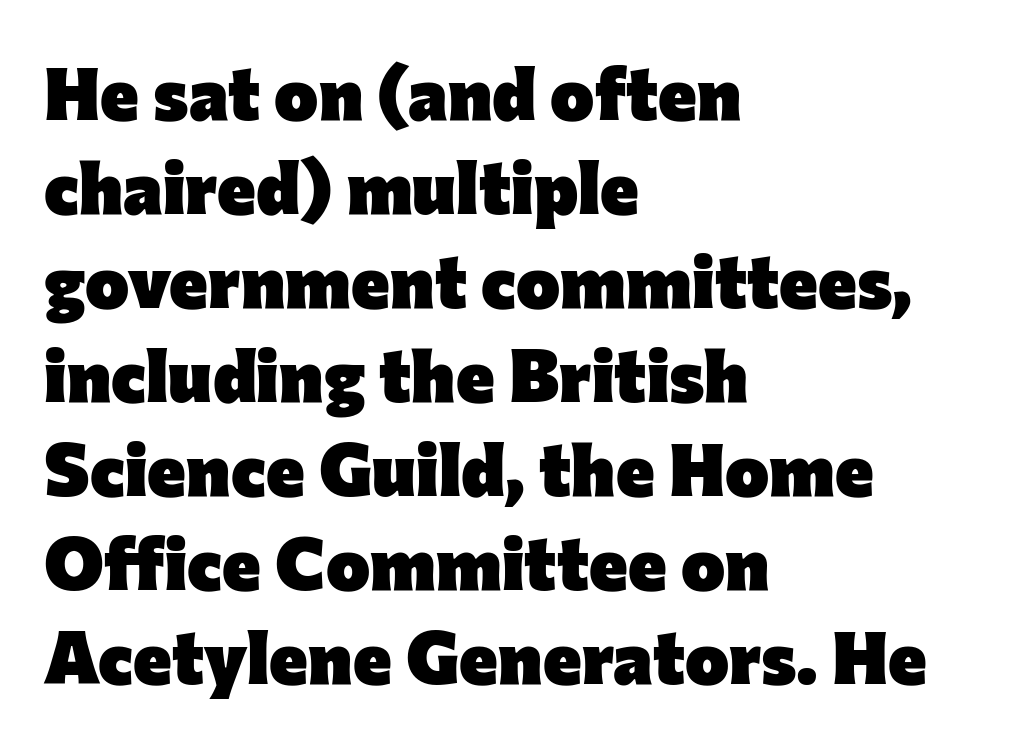
The image shows 74 px heavy sans-serif type, upright; set left-aligned, normal line spacing (1.27x), normal letter spacing, not underlined; low stroke contrast and a medium x-height.
